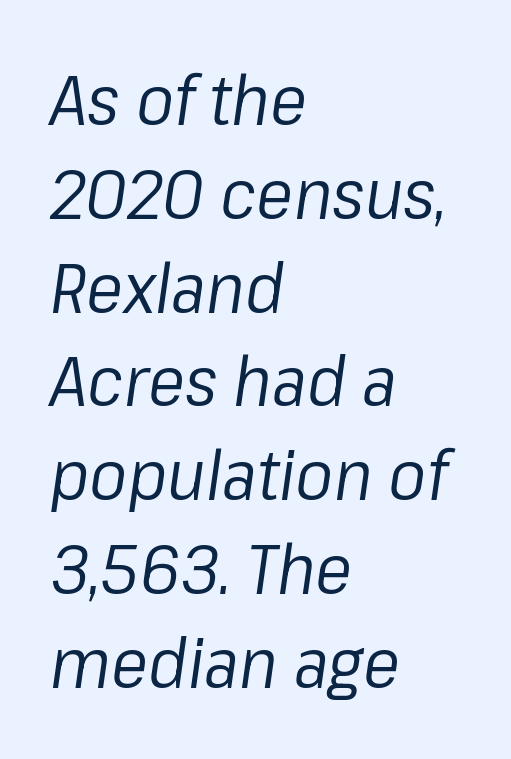
Q: Is the text bold? A: No.
Q: Is the text italic (slanted)? A: Yes, it leans right by about 8 degrees.
Q: Is the text underlined? A: No.
Q: How is the paragraph aligned? A: Left-aligned.
Q: Is the spacing between letters normal or unusually wide? A: Normal.
Q: Is the spacing between lines tight, normal or loose? A: Normal.
Q: Width (condensed, normal, or wide)? A: Normal.
Q: Stroke contrast? A: Low.
Q: x-height? A: Medium.
Q: Monospaced? A: No.
